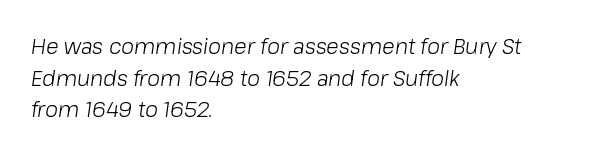
{"italic": "yes", "lean": "right", "slant_degrees": 8, "bold": "no", "underline": "no", "align": "left", "line_spacing": "normal", "line_spacing_ratio": 1.51, "letter_spacing": "normal", "letter_spacing_em": 0.0, "glyph_px": 21}
